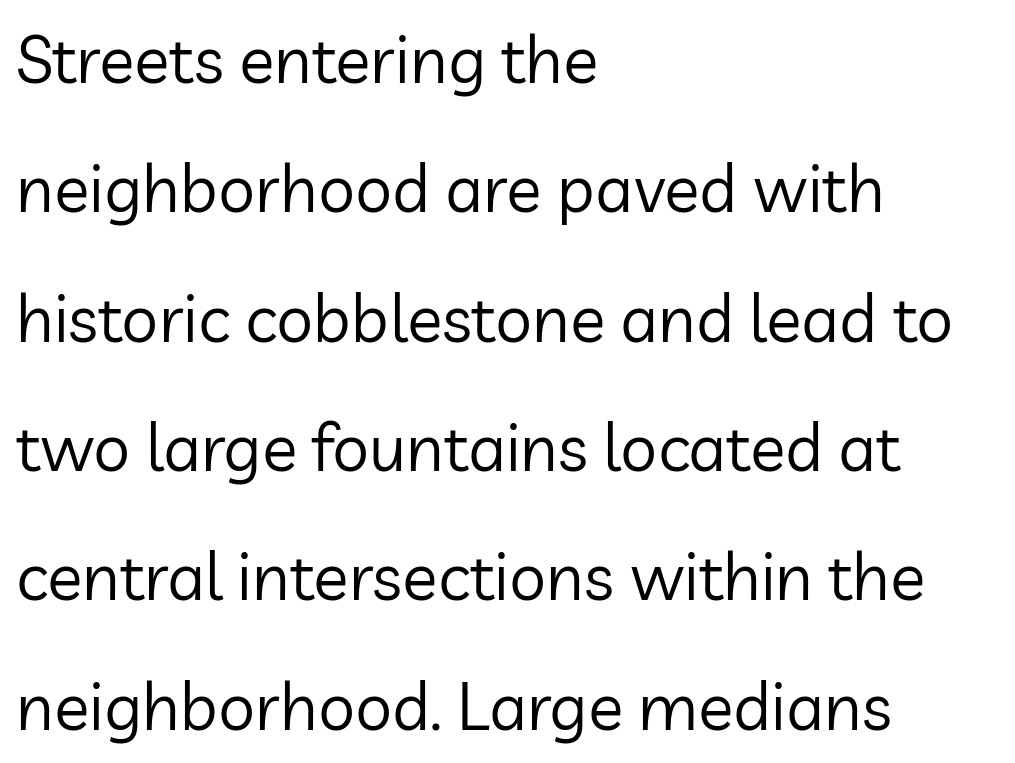
Is this a fixed-width face? No — the glyphs have proportional, varying widths. The lines in this sample share a left origin and differ only in where they stop. The vertical gap from one line to the next is large. Standard letterfit; no display-style spreading of the glyphs.
